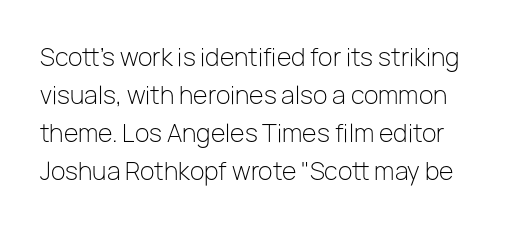
You could call the tracking neutral — neither tight nor loose. The letterforms sit at book weight or below. Leading: standard. Designer's note — italics off, roman on. Any mark beneath the type? The region is blank.
